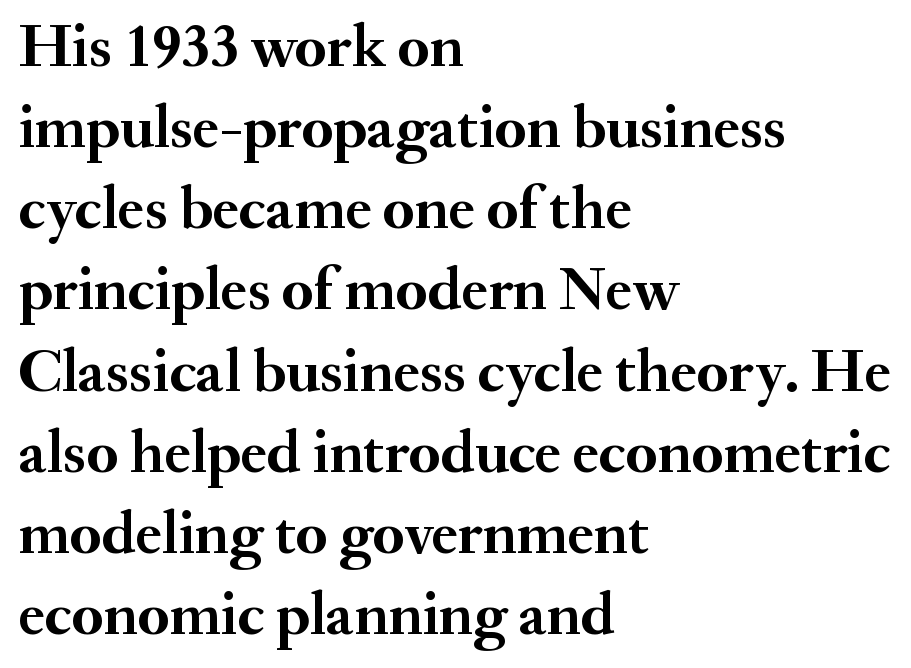
The image shows 61 px semibold serif type, upright; set left-aligned, normal line spacing (1.33x), normal letter spacing, not underlined; medium stroke contrast and a small x-height.
